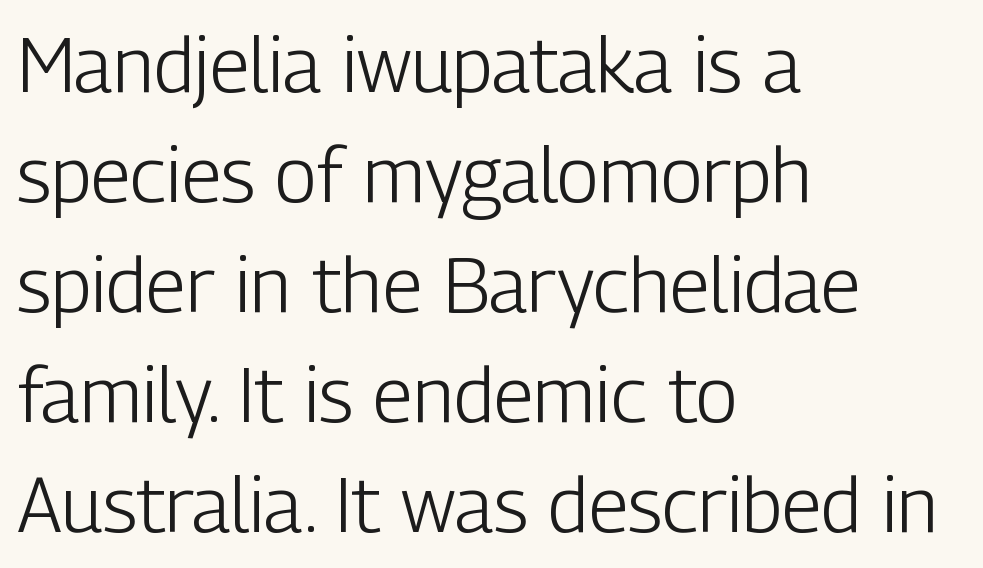
The weight tops out at a normal text grade. Examine the stroke ends and you'll find no serifs. No italicization has been applied; the sample stays upright. Check the space under the baseline: it is left empty.
